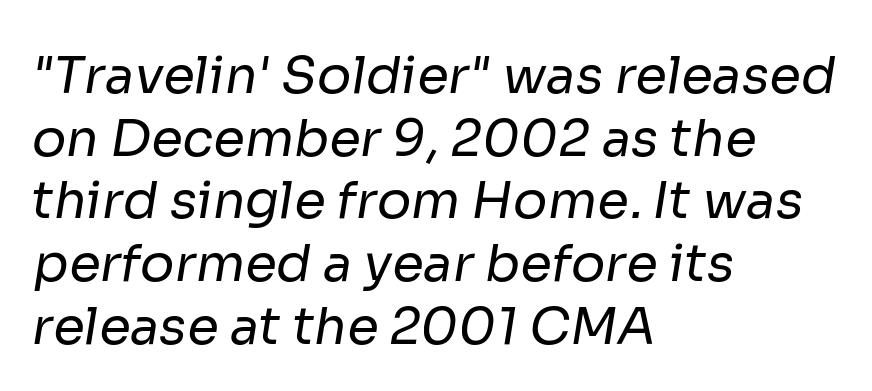
The image shows 51 px regular-weight sans-serif type; set left-aligned, line spacing 1.23x, normal letter spacing, not underlined; low stroke contrast and a medium x-height.
